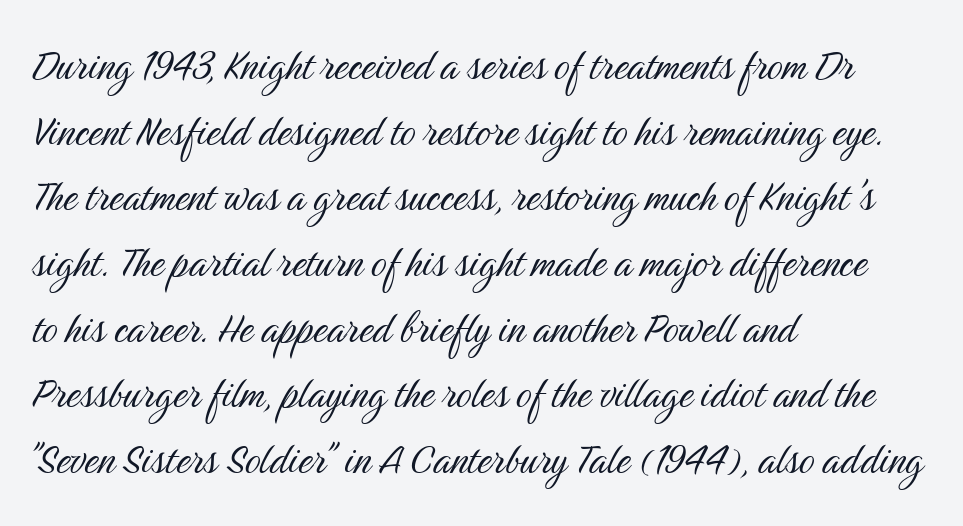
The typeface chosen for these lines omits serifs. Spacing between characters is what you'd get straight out of the box. What's the leading like? Ordinary, nothing unusual. Note the varied advance widths — an 'i' is clearly narrower than an 'm'. Plain, unruled lines of type. If you drew a ruler down the left edge, every line would touch it.
